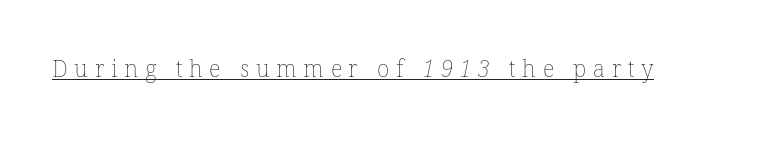
Q: Is the text bold? A: No.
Q: Is the text underlined? A: Yes.
Q: Is the spacing between letters normal or unusually wide? A: Unusually wide.
